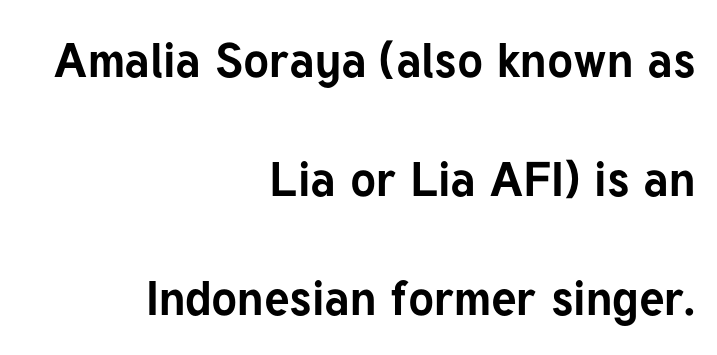
{"serif": "no", "italic": "no", "bold": "yes", "weight": "bold", "width": "normal", "stroke_contrast": "low", "x_height": "medium", "monospaced": "no", "underline": "no", "align": "right", "line_spacing": "loose", "line_spacing_ratio": 2.48, "letter_spacing": "normal", "letter_spacing_em": 0.0, "glyph_px": 48}
